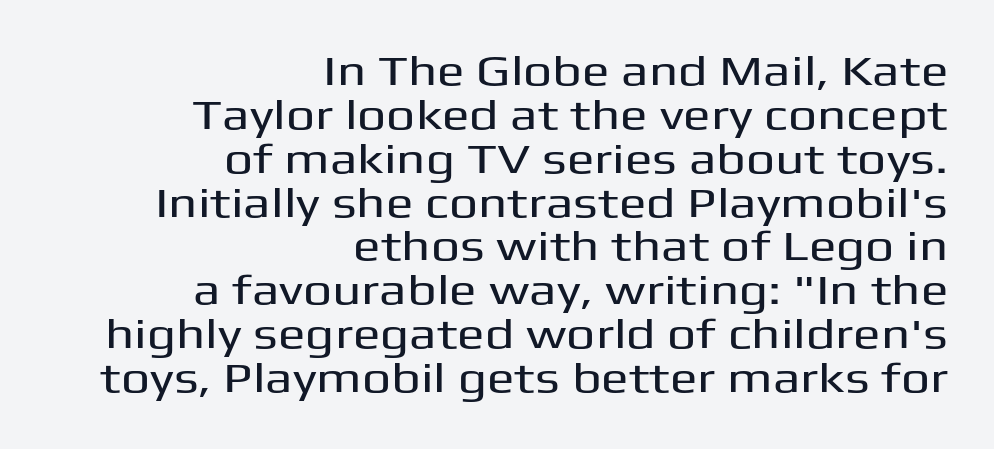
The image shows 41 px wide sans-serif type, upright; set right-aligned, tight line spacing (1.07x), normal letter spacing, not underlined; medium stroke contrast and a medium x-height.
